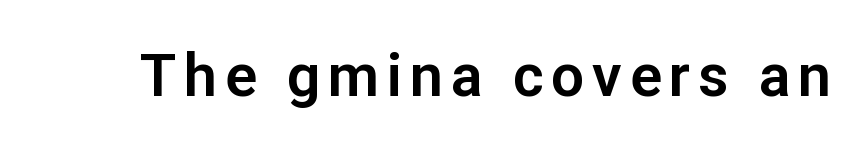
{"serif": "no", "italic": "no", "width": "normal", "stroke_contrast": "low", "x_height": "medium", "monospaced": "no", "underline": "no", "glyph_px": 59}
